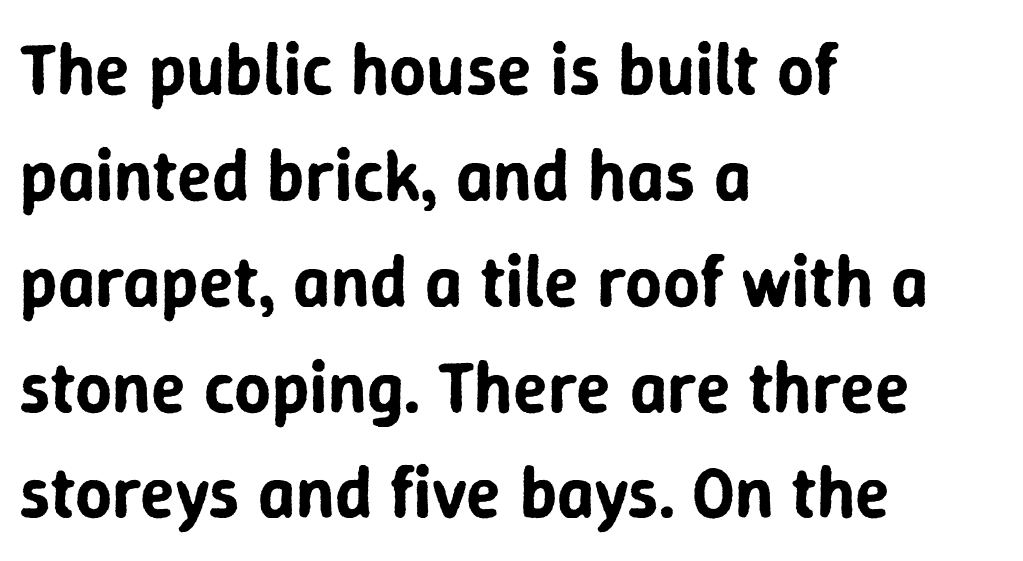
Does the type have serifs? No, each stem ends abruptly. In CSS terms this would be text-align: left. You could not count columns in this text — the font is proportionally spaced. No italicization has been applied; the sample stays upright.
